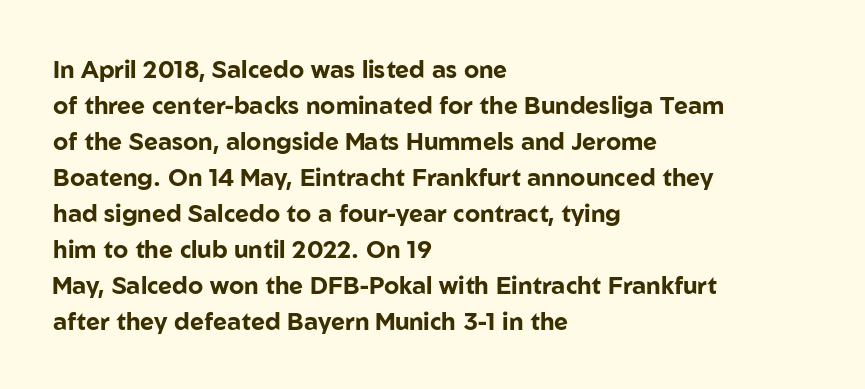
The image shows 24 px bold type, upright; set left-aligned, normal line spacing (1.5x), normal letter spacing, not underlined.
